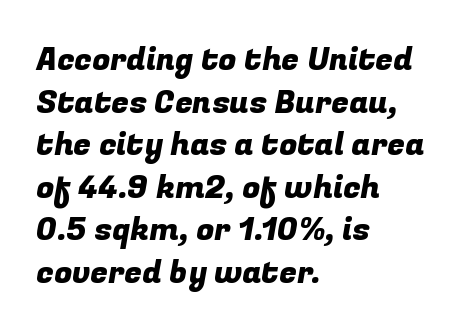
Proportional: the letters do not fall into vertical columns. The block of text has a typical density, with ordinary space between rows. I'd call this a sans setting — the letters go barefoot. Notice how the passage keeps a crisp vertical edge on the left only. The passage shown is not underscored anywhere.
